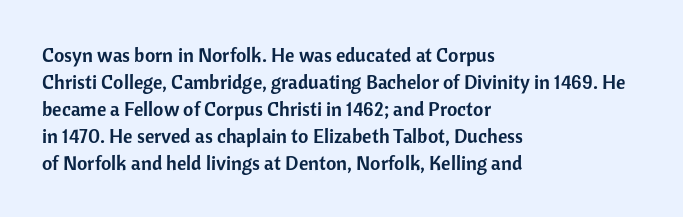
The image shows 20 px text type, upright; set left-aligned, normal line spacing (1.35x), normal letter spacing, not underlined.
